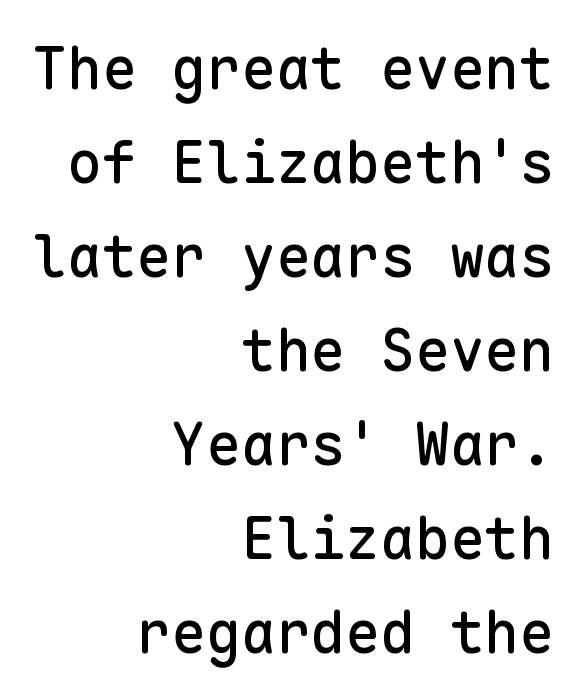
The image shows 58 px sans-serif type, upright, monospaced; set right-aligned, normal line spacing (1.62x), normal letter spacing, not underlined; low stroke contrast and a medium x-height.
